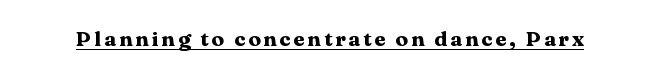
Q: Is the text bold? A: Yes.
Q: Is the text italic (slanted)? A: No, it is upright.
Q: Is the text underlined? A: Yes.
